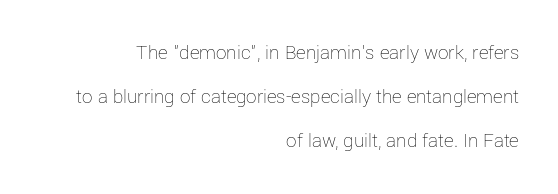
The horizontal fit of the characters is conventional and even. One-word summary of the alignment: right. Nothing heavy about these letters — not bold at all. A typesetter would mark this as roman, not italic.
